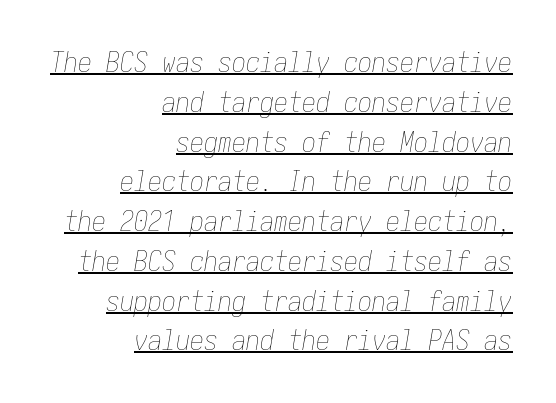
{"italic": "yes", "lean": "right", "slant_degrees": 10, "bold": "no", "weight": "thin", "width": "condensed", "stroke_contrast": "low", "x_height": "medium", "underline": "yes", "align": "right", "line_spacing": "normal", "line_spacing_ratio": 1.42, "letter_spacing": "normal", "letter_spacing_em": 0.0, "glyph_px": 28}
